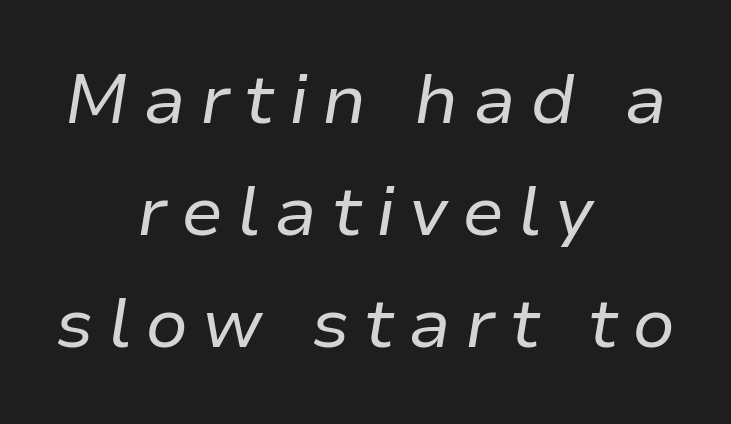
{"italic": "yes", "lean": "right", "slant_degrees": 9, "bold": "no", "weight": "regular", "width": "normal", "stroke_contrast": "low", "x_height": "medium", "monospaced": "no", "underline": "no", "align": "center", "line_spacing": "normal", "line_spacing_ratio": 1.6, "letter_spacing": "wide", "letter_spacing_em": 0.2, "glyph_px": 70}
